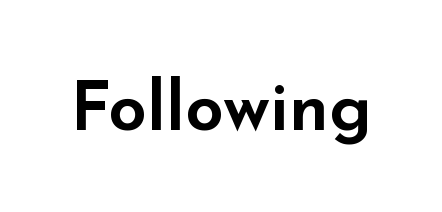
Q: Is the text italic (slanted)? A: No, it is upright.
Q: Is the typeface a serif or a sans-serif typeface? A: Sans-serif.
Q: Is the text underlined? A: No.
Q: Is the spacing between letters normal or unusually wide? A: Normal.
Q: Width (condensed, normal, or wide)? A: Wide.
Q: Stroke contrast? A: Low.
Q: x-height? A: Small.
Q: Monospaced? A: No.
